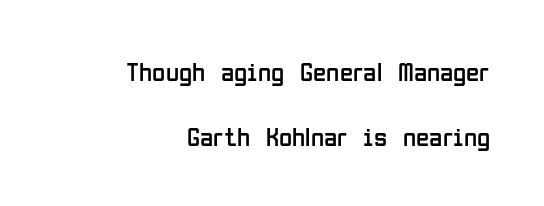
The image shows 27 px text type, upright; set right-aligned, loose line spacing (2.4x), normal letter spacing, not underlined.
